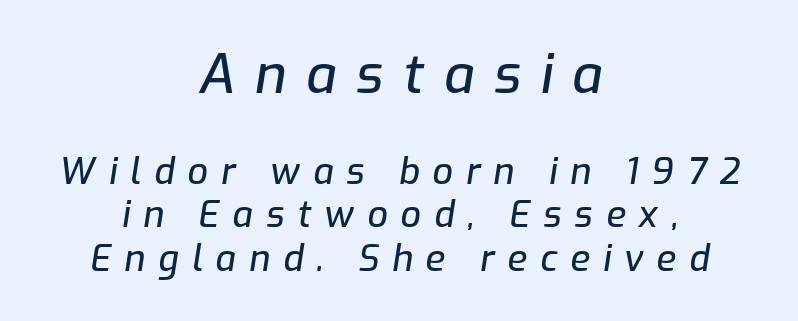
Q: Is the text italic (slanted)? A: Yes, it leans right by about 9 degrees.
Q: Is the text underlined? A: No.
Q: How is the paragraph aligned? A: Centered.
Q: Is the spacing between letters normal or unusually wide? A: Unusually wide.
Q: Which block of text is set in a larger size, the first (top) or the second (bottom)? A: The first (top) one.
Q: Width (condensed, normal, or wide)? A: Normal.
Q: Stroke contrast? A: Low.
Q: x-height? A: Medium.
Q: Monospaced? A: No.
